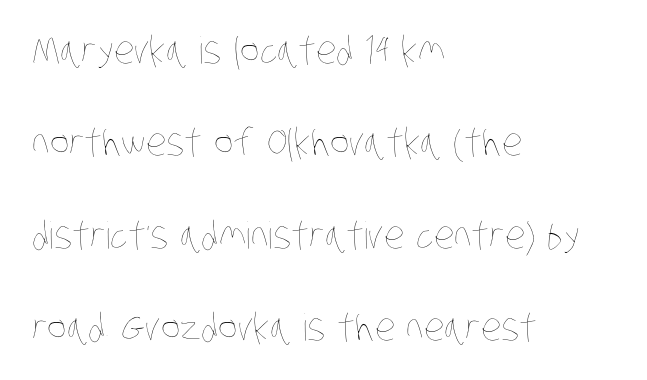
Q: Is the text bold? A: No.
Q: Is the text underlined? A: No.
Q: How is the paragraph aligned? A: Left-aligned.
Q: Is the spacing between letters normal or unusually wide? A: Normal.
Q: Is the spacing between lines tight, normal or loose? A: Loose.
Q: Width (condensed, normal, or wide)? A: Condensed.
Q: Stroke contrast? A: Low.
Q: x-height? A: Large.
Q: Monospaced? A: No.
